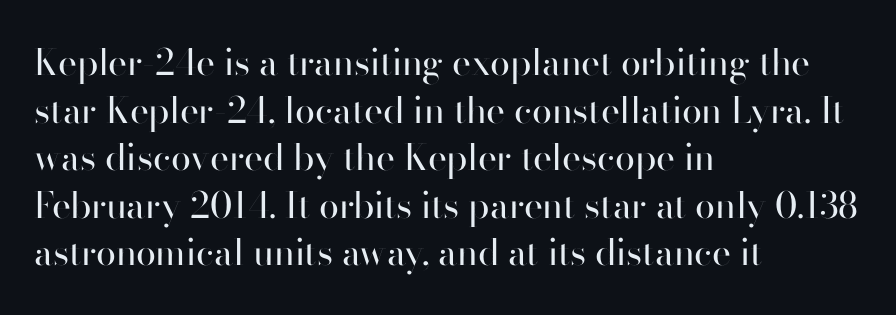
You could call the tracking neutral — neither tight nor loose. Varying glyph widths throughout — classic text-font behaviour. Nope, no serifs anywhere on these letters. Bold? No — there's no thickening of the strokes.
